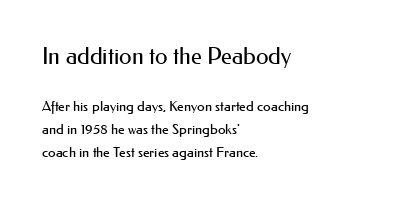
{"italic": "no", "bold": "no", "underline": "no", "align": "left", "line_spacing": "normal", "line_spacing_ratio": 1.64, "letter_spacing": "normal", "letter_spacing_em": 0.0, "larger_block": "first", "size_ratio": 1.64, "glyph_px": 23}
